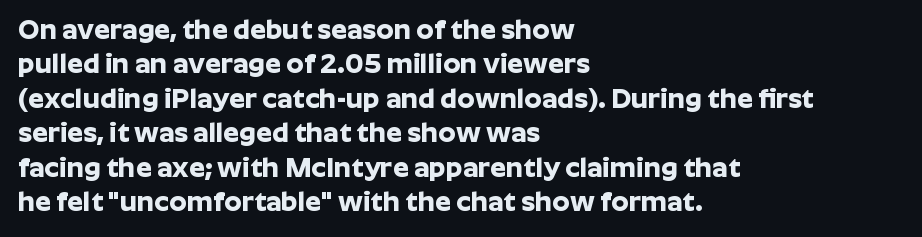
{"serif": "no", "italic": "no", "bold": "yes", "weight": "bold", "width": "normal", "stroke_contrast": "low", "x_height": "medium", "monospaced": "no", "underline": "no", "align": "left", "line_spacing_ratio": 1.23, "letter_spacing": "normal", "letter_spacing_em": 0.0, "glyph_px": 28}
